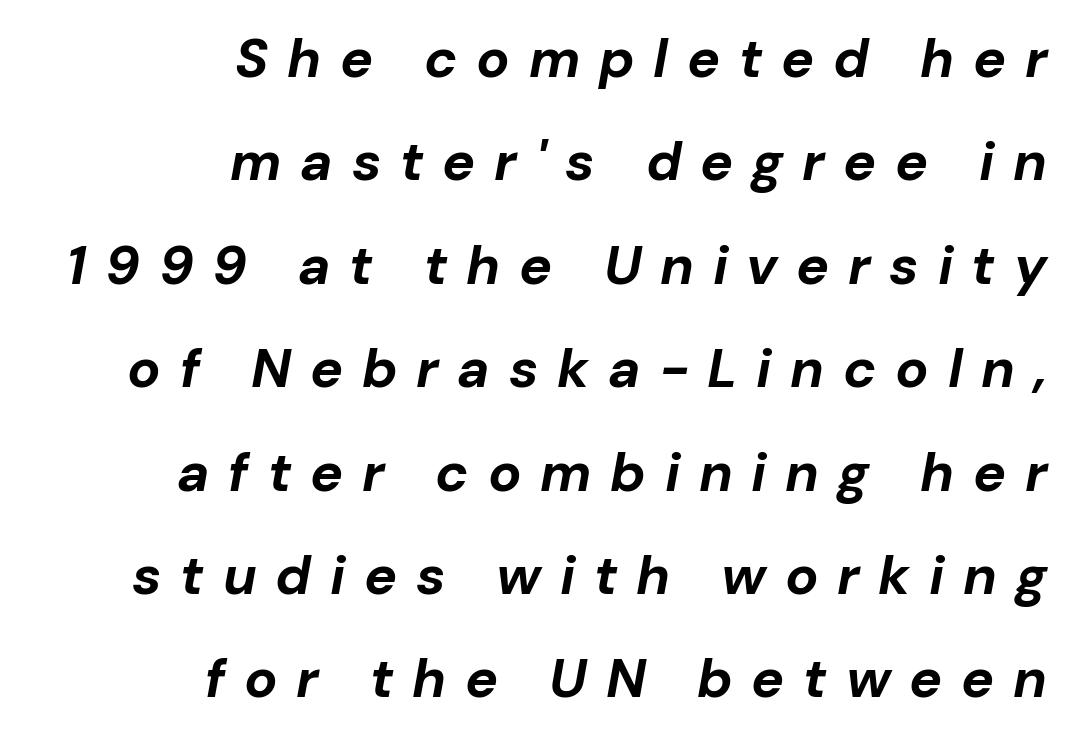
Is this a fixed-width face? No — the glyphs have proportional, varying widths. Does extra space separate the letters? Yes, quite a lot of it. The zone under the glyphs is completely vacant. Compared with ordinary roman type, these characters are visibly tilted.
